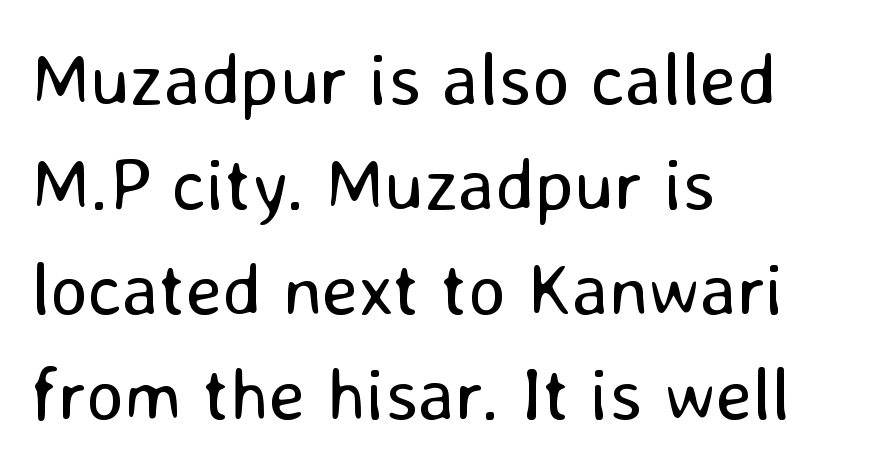
The image shows 74 px regular-weight sans-serif type, upright; set left-aligned, normal line spacing (1.42x), normal letter spacing, not underlined; low stroke contrast and a medium x-height.
